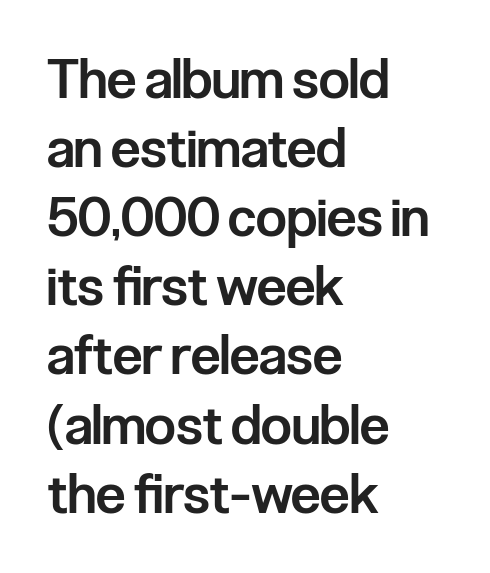
You could not count columns in this text — the font is proportionally spaced. These lines sit exactly where default settings would place them. Quick note: underline off. Emphasis by weight is partial: semibold. The axis of the letterforms is exactly vertical.
